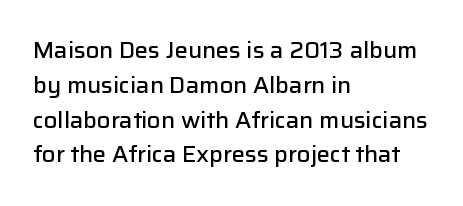
The image shows 22 px text type, upright; set left-aligned, normal line spacing (1.58x), normal letter spacing, not underlined.
